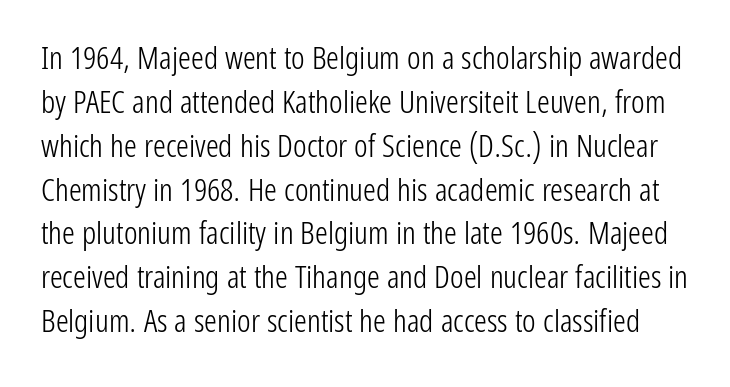
Q: Is the text bold? A: No.
Q: Is the text italic (slanted)? A: No, it is upright.
Q: Is the typeface a serif or a sans-serif typeface? A: Sans-serif.
Q: Is the text underlined? A: No.
Q: Is the spacing between letters normal or unusually wide? A: Normal.
Q: Is the spacing between lines tight, normal or loose? A: Normal.
Q: Width (condensed, normal, or wide)? A: Condensed.
Q: Stroke contrast? A: Low.
Q: x-height? A: Medium.
Q: Monospaced? A: No.
